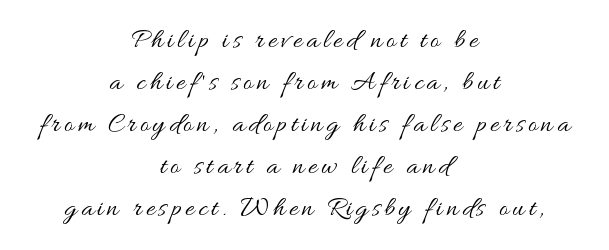
The passage is arranged like a title page — every line centered. Descenders hang freely into open space. The letters advance in unequal steps, a hallmark of proportional type.
